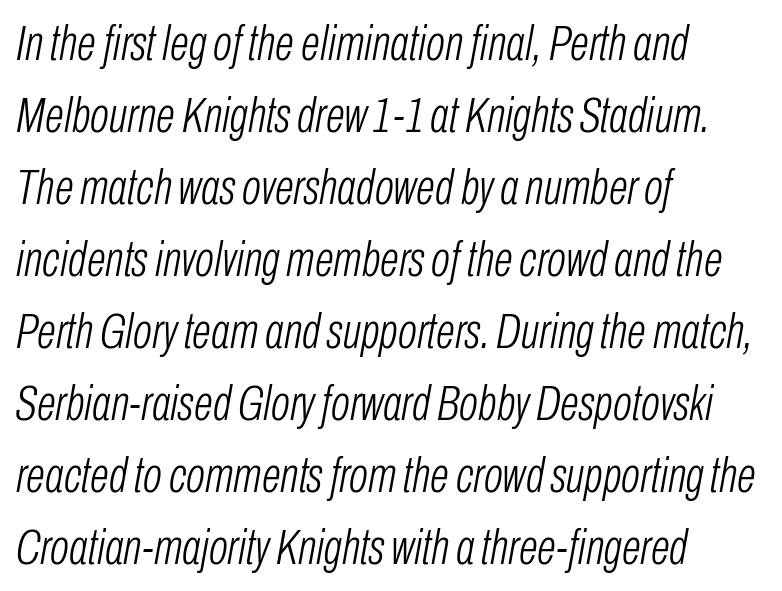
{"italic": "yes", "lean": "right", "slant_degrees": 10, "bold": "no", "weight": "light", "width": "condensed", "stroke_contrast": "low", "x_height": "medium", "monospaced": "no", "underline": "no", "align": "left", "line_spacing": "normal", "line_spacing_ratio": 1.44, "letter_spacing": "normal", "letter_spacing_em": 0.0, "glyph_px": 50}
